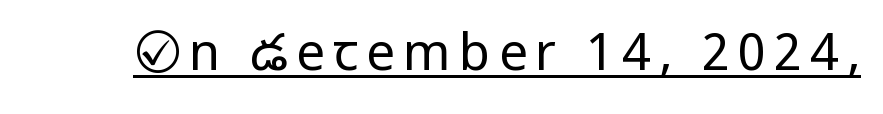
The image shows 51 px regular-weight, condensed sans-serif type, upright; set underlined; low stroke contrast and a large x-height.
